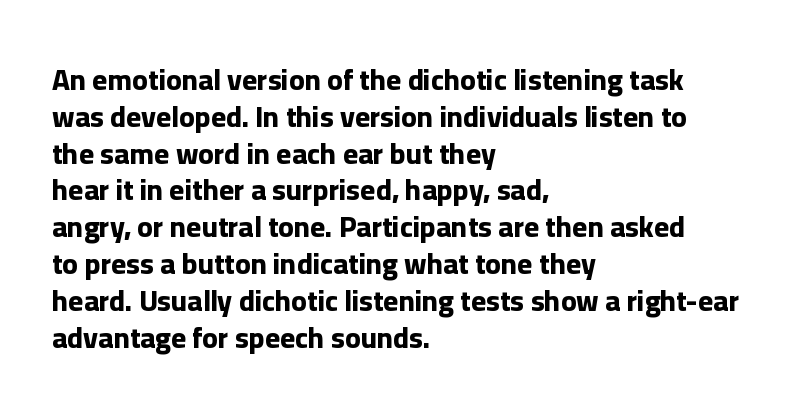
{"serif": "no", "italic": "no", "bold": "yes", "weight": "bold", "width": "normal", "stroke_contrast": "low", "x_height": "medium", "monospaced": "no", "underline": "no", "align": "left", "line_spacing": "normal", "line_spacing_ratio": 1.27, "letter_spacing": "normal", "letter_spacing_em": 0.0, "glyph_px": 29}
